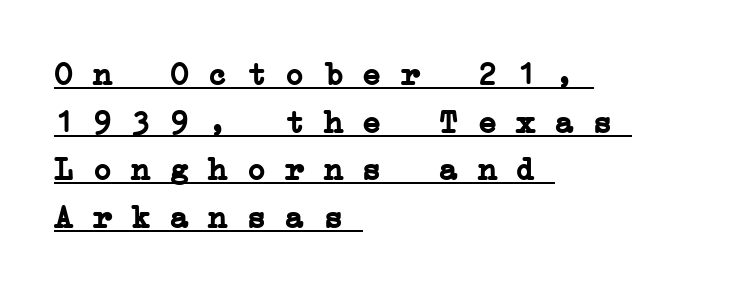
The image shows 32 px semibold, wide serif type, monospaced; set left-aligned, normal line spacing (1.49x), normal letter spacing, underlined; low stroke contrast and a medium x-height.
